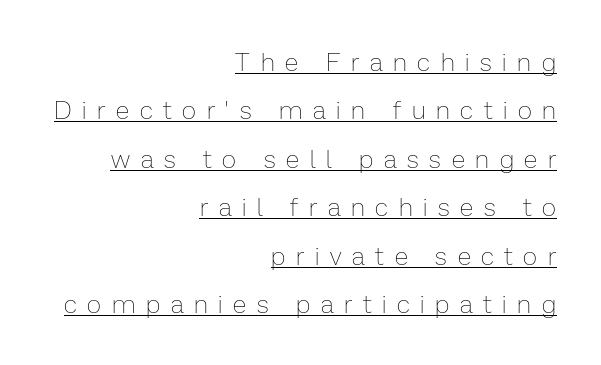
The image shows 25 px text type, upright; set right-aligned, loose line spacing (1.94x), unusually wide letter spacing (+0.43 em), underlined.
